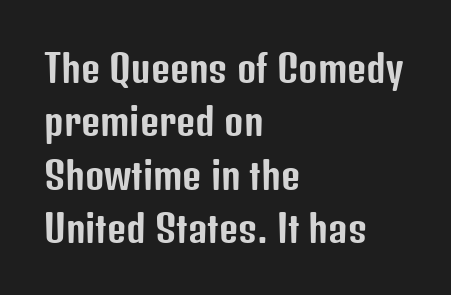
The image shows 37 px condensed sans-serif type, upright; set left-aligned, normal line spacing (1.44x), normal letter spacing, not underlined; low stroke contrast and a medium x-height.
